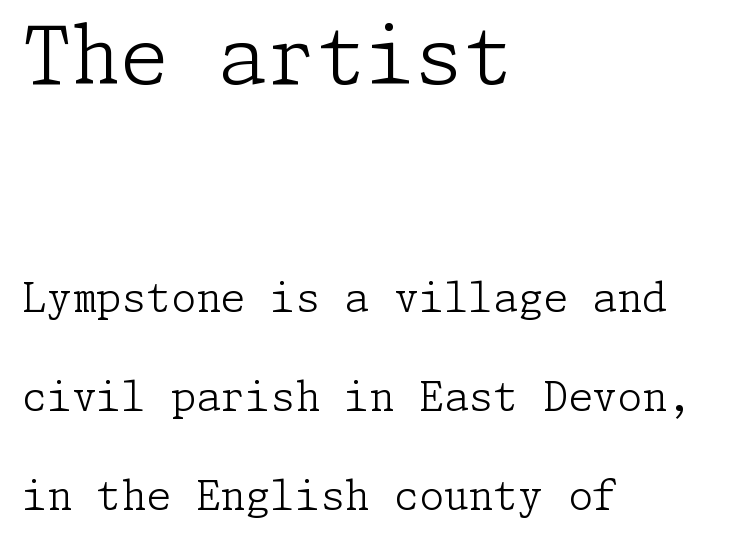
The image shows 79 px light serif type, upright; set left-aligned, loose line spacing (2.47x), normal letter spacing, not underlined; the first (top) block is 1.98x larger; low stroke contrast and a medium x-height.
